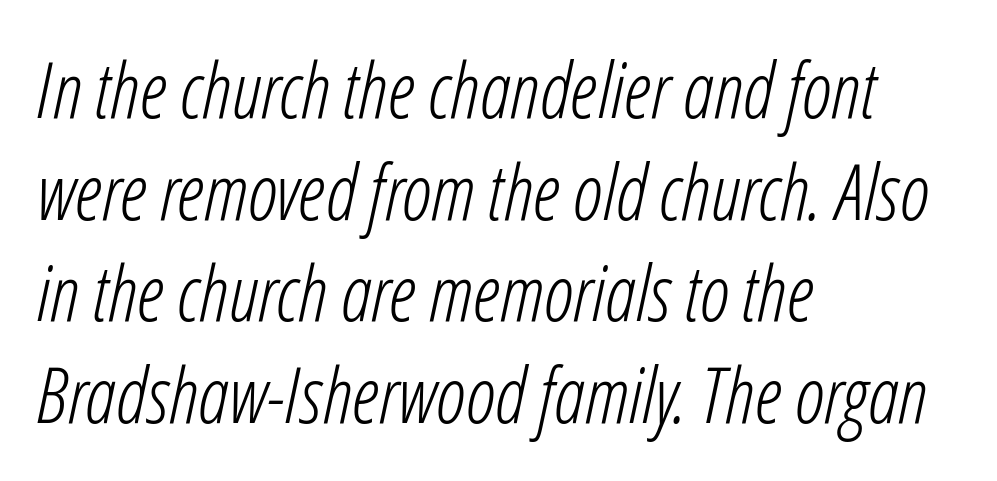
Quick note: underline off. Note the varied advance widths — an 'i' is clearly narrower than an 'm'. On a weight scale, this lands at 450 or below. The lines are quadded left.
